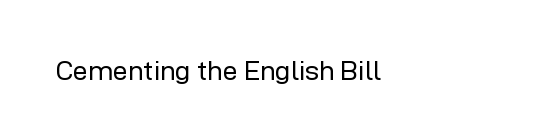
{"italic": "no", "bold": "no", "underline": "no", "letter_spacing": "normal", "letter_spacing_em": 0.0, "glyph_px": 27}
